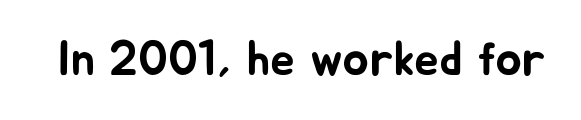
The image shows 49 px sans-serif type, upright; set normal letter spacing, not underlined; low stroke contrast and a medium x-height.
